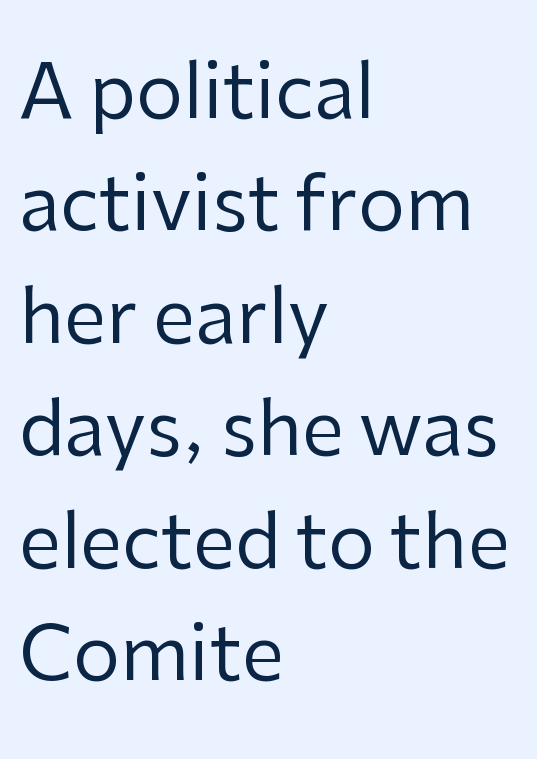
{"serif": "no", "italic": "no", "bold": "no", "weight": "regular", "width": "normal", "stroke_contrast": "low", "x_height": "medium", "monospaced": "no", "underline": "no", "align": "left", "line_spacing": "normal", "line_spacing_ratio": 1.5, "letter_spacing": "normal", "letter_spacing_em": 0.0, "glyph_px": 75}
